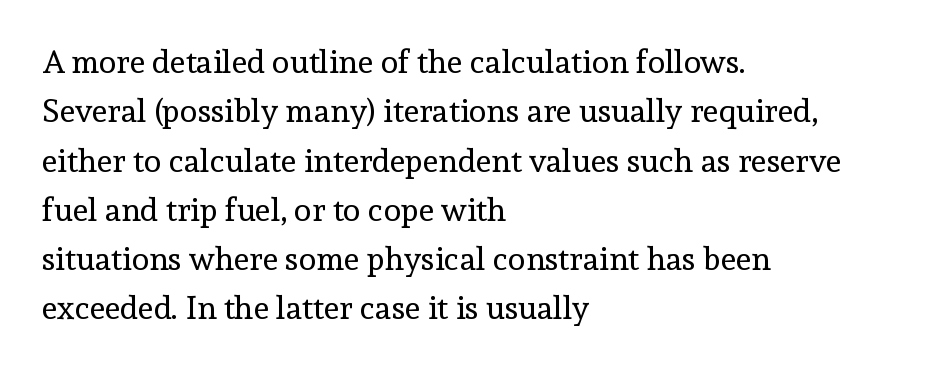
{"serif": "yes", "italic": "no", "bold": "no", "weight": "regular", "width": "normal", "x_height": "medium", "monospaced": "no", "underline": "no", "align": "left", "line_spacing": "normal", "line_spacing_ratio": 1.54, "letter_spacing": "normal", "letter_spacing_em": 0.0, "glyph_px": 32}
